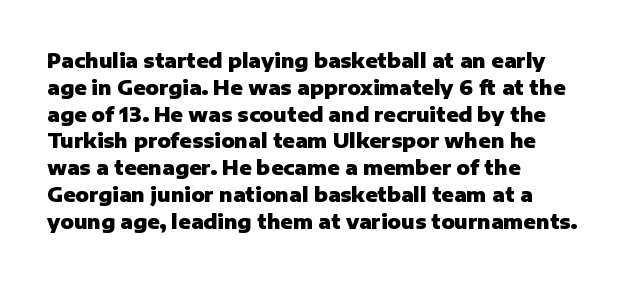
The image shows 20 px bold type, upright; set left-aligned, normal line spacing (1.34x), normal letter spacing, not underlined.
